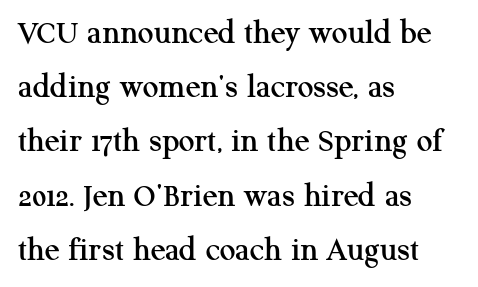
{"serif": "yes", "italic": "no", "width": "normal", "stroke_contrast": "medium", "x_height": "medium", "monospaced": "no", "underline": "no", "align": "left", "line_spacing": "normal", "line_spacing_ratio": 1.55, "letter_spacing": "normal", "letter_spacing_em": 0.0, "glyph_px": 35}
